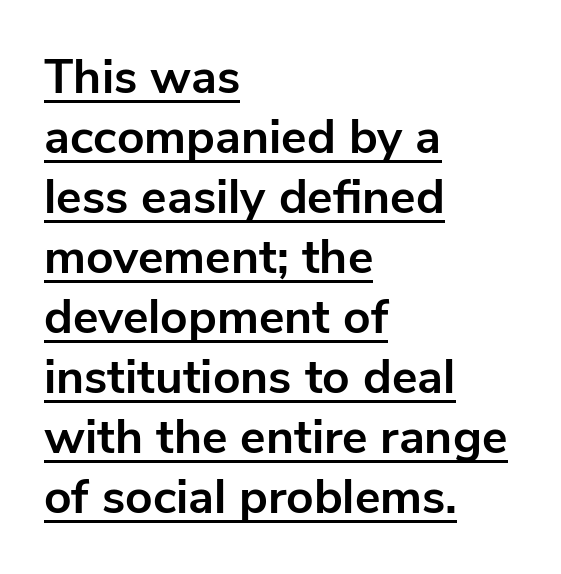
{"serif": "no", "italic": "no", "bold": "yes", "weight": "bold", "width": "normal", "stroke_contrast": "low", "x_height": "medium", "monospaced": "no", "underline": "yes", "align": "left", "line_spacing": "normal", "line_spacing_ratio": 1.25, "letter_spacing": "normal", "letter_spacing_em": 0.0, "glyph_px": 48}
